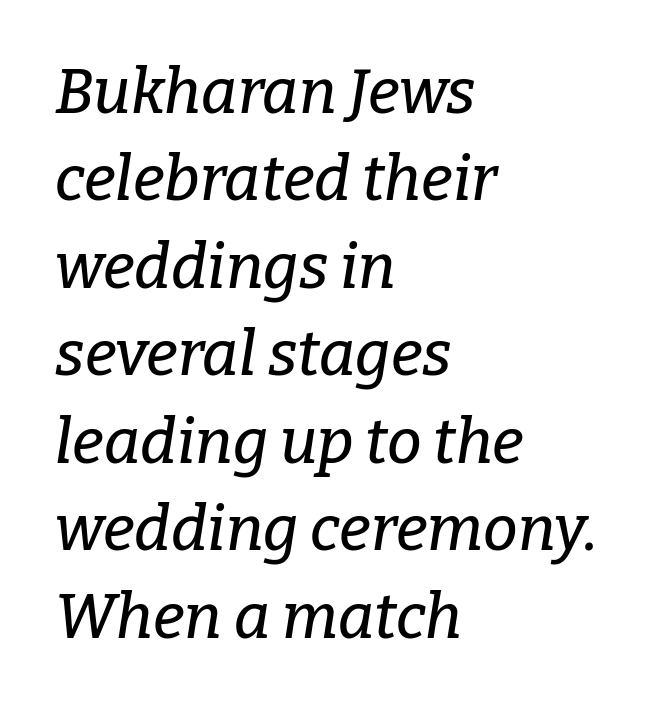
Q: Is the text italic (slanted)? A: Yes, it leans right by about 9 degrees.
Q: Is the typeface a serif or a sans-serif typeface? A: Serif.
Q: Is the text underlined? A: No.
Q: How is the paragraph aligned? A: Left-aligned.
Q: Is the spacing between letters normal or unusually wide? A: Normal.
Q: Is the spacing between lines tight, normal or loose? A: Normal.
Q: Width (condensed, normal, or wide)? A: Normal.
Q: Stroke contrast? A: Low.
Q: x-height? A: Medium.
Q: Monospaced? A: No.
